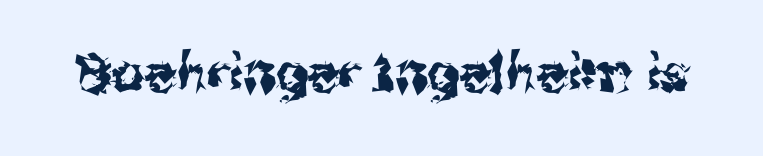
Q: Is the text italic (slanted)? A: No, it is upright.
Q: Is the typeface a serif or a sans-serif typeface? A: Sans-serif.
Q: Is the text underlined? A: No.
Q: Is the spacing between letters normal or unusually wide? A: Normal.
Q: Width (condensed, normal, or wide)? A: Normal.
Q: Stroke contrast? A: Medium.
Q: x-height? A: Medium.
Q: Monospaced? A: No.
